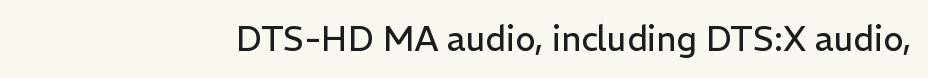
{"serif": "no", "italic": "no", "bold": "no", "weight": "regular", "width": "normal", "stroke_contrast": "low", "x_height": "medium", "monospaced": "no", "underline": "no", "letter_spacing": "normal", "letter_spacing_em": 0.0, "glyph_px": 34}
